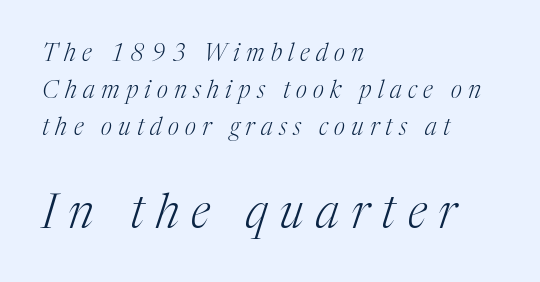
Q: Is the text bold? A: No.
Q: Is the text italic (slanted)? A: Yes, it leans right by about 17 degrees.
Q: Is the typeface a serif or a sans-serif typeface? A: Serif.
Q: Is the text underlined? A: No.
Q: How is the paragraph aligned? A: Left-aligned.
Q: Is the spacing between letters normal or unusually wide? A: Unusually wide.
Q: Is the spacing between lines tight, normal or loose? A: Normal.
Q: Which block of text is set in a larger size, the first (top) or the second (bottom)? A: The second (bottom) one.
Q: Width (condensed, normal, or wide)? A: Normal.
Q: Stroke contrast? A: Medium.
Q: x-height? A: Medium.
Q: Monospaced? A: No.
